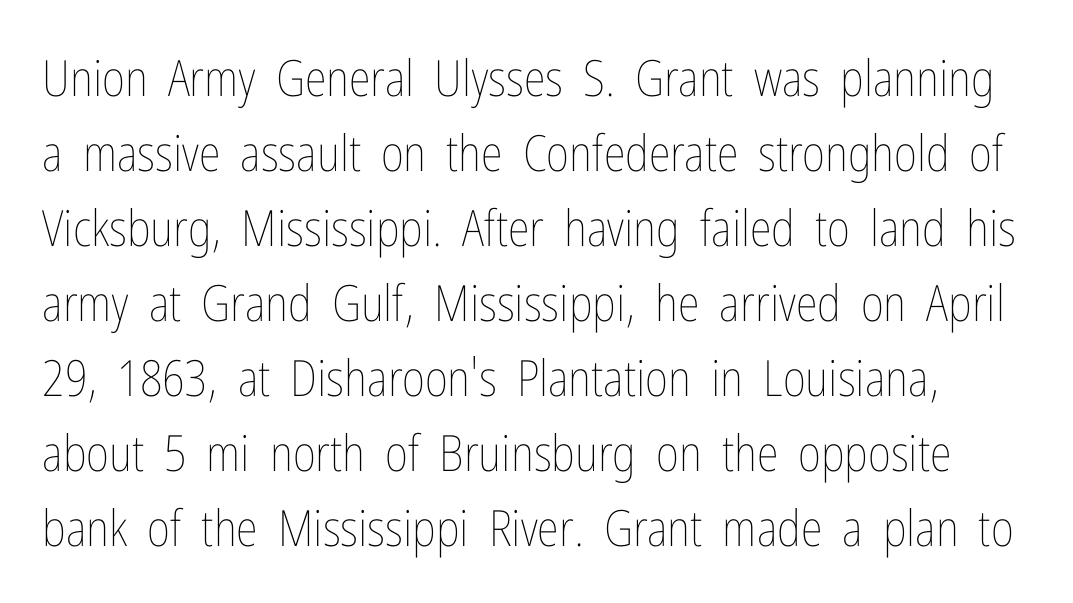
{"italic": "no", "bold": "no", "weight": "thin", "width": "condensed", "stroke_contrast": "low", "x_height": "medium", "monospaced": "no", "underline": "no", "line_spacing": "normal", "line_spacing_ratio": 1.5, "letter_spacing": "normal", "letter_spacing_em": 0.0, "glyph_px": 50}
